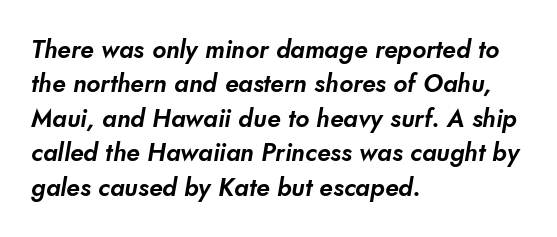
This rendering uses left alignment, leaving the right contour irregular. The strip under each line holds only bare page. Is there much room between lines? A standard amount, neither cramped nor airy. Tracking value appears to be zero — textbook default spacing.
